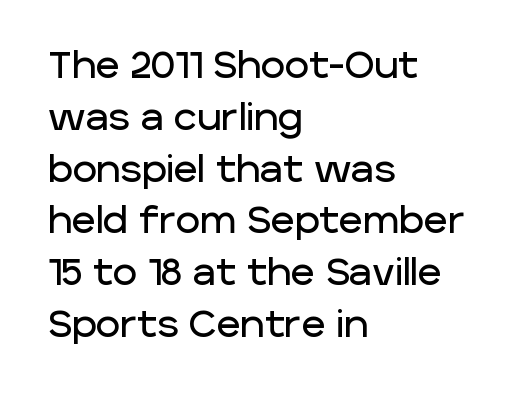
The image shows 37 px sans-serif type, upright; set left-aligned, normal line spacing (1.4x), normal letter spacing, not underlined; low stroke contrast and a large x-height.
